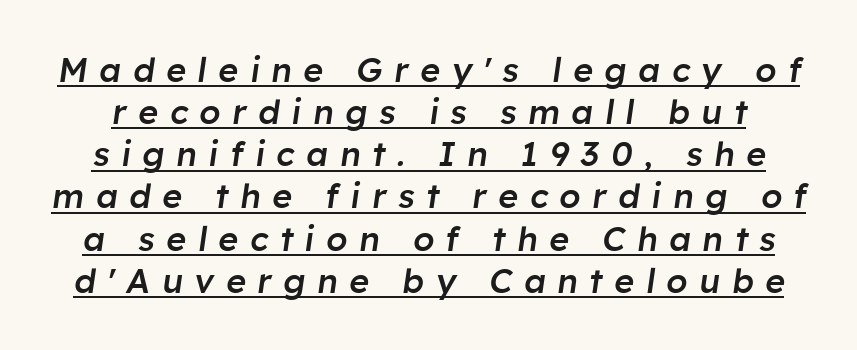
{"italic": "yes", "lean": "right", "slant_degrees": 8, "bold": "semi", "weight": "semibold", "width": "normal", "stroke_contrast": "low", "x_height": "medium", "monospaced": "no", "underline": "yes", "line_spacing_ratio": 1.24, "letter_spacing": "wide", "letter_spacing_em": 0.34, "glyph_px": 34}
